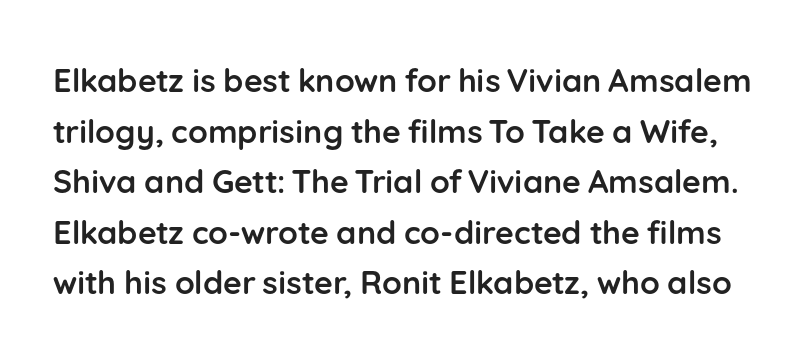
The image shows 32 px semibold sans-serif type, upright; set normal line spacing (1.58x), normal letter spacing, not underlined; low stroke contrast and a medium x-height.
